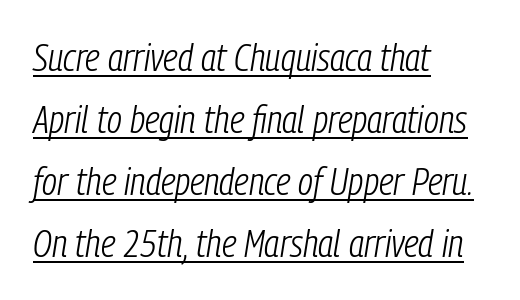
The image shows 39 px light, condensed type, italic (leaning right); set left-aligned, normal line spacing (1.59x), normal letter spacing, underlined; low stroke contrast and a medium x-height.
